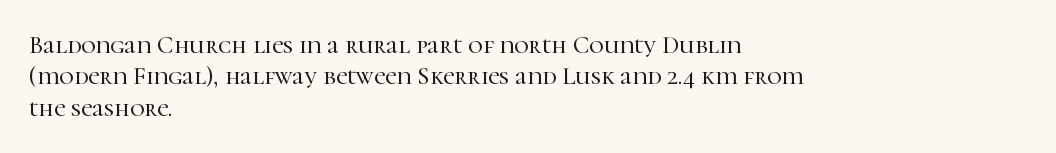
{"italic": "no", "underline": "no", "align": "left", "line_spacing": "normal", "line_spacing_ratio": 1.26, "letter_spacing": "normal", "letter_spacing_em": 0.0, "glyph_px": 25}
